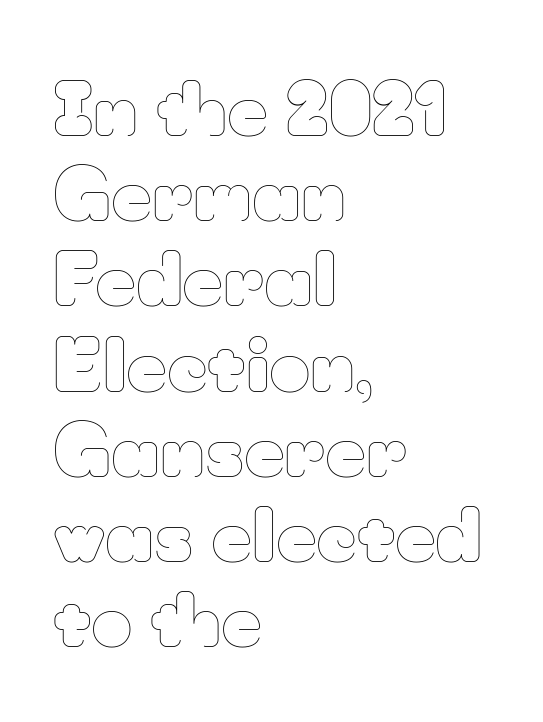
{"italic": "no", "bold": "no", "weight": "thin", "width": "normal", "stroke_contrast": "low", "x_height": "small", "monospaced": "no", "underline": "no", "align": "left", "line_spacing_ratio": 1.2, "letter_spacing": "normal", "letter_spacing_em": 0.0, "glyph_px": 71}
